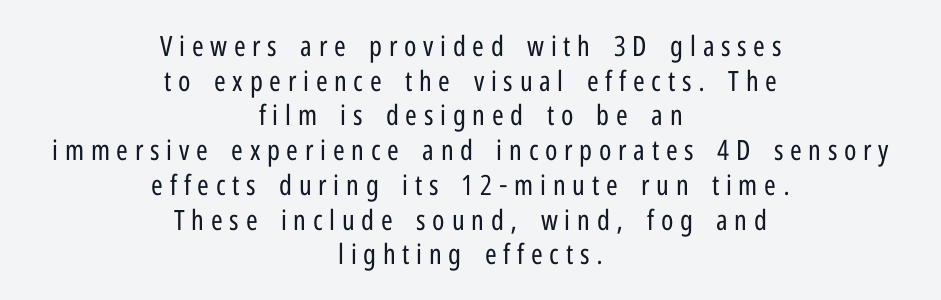
Spacing verdict: proportional, widths tailored to each character. Posture: upright roman. How are the letters spaced? Widely, with obvious added tracking. The typeface has the unassuming heft of standard copy or less.
